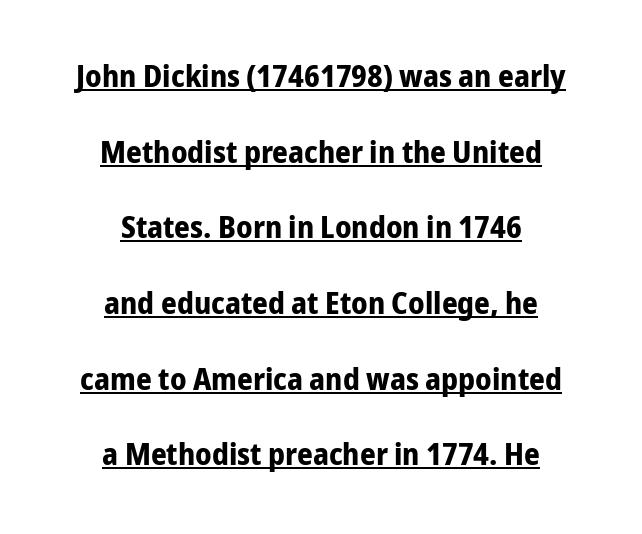
Q: Is the text bold? A: Yes.
Q: Is the text italic (slanted)? A: No, it is upright.
Q: Is the typeface a serif or a sans-serif typeface? A: Sans-serif.
Q: Is the text underlined? A: Yes.
Q: How is the paragraph aligned? A: Centered.
Q: Is the spacing between letters normal or unusually wide? A: Normal.
Q: Is the spacing between lines tight, normal or loose? A: Loose.
Q: Width (condensed, normal, or wide)? A: Condensed.
Q: Stroke contrast? A: Low.
Q: x-height? A: Medium.
Q: Monospaced? A: No.
